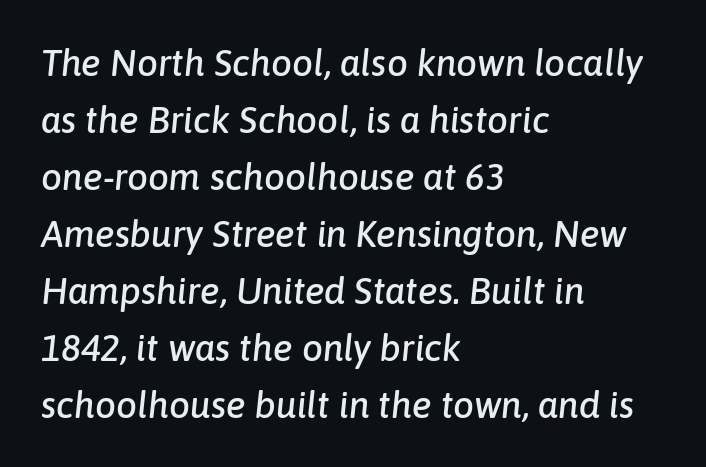
Spacing verdict: proportional, widths tailored to each character. Normally led — the rows are evenly, conventionally spaced. Nothing unusual about the tracking: characters are spaced as the font intends. These lines stack with their left ends in a neat column. Slant detected: the letters are inclined. The baseline area is clear.
